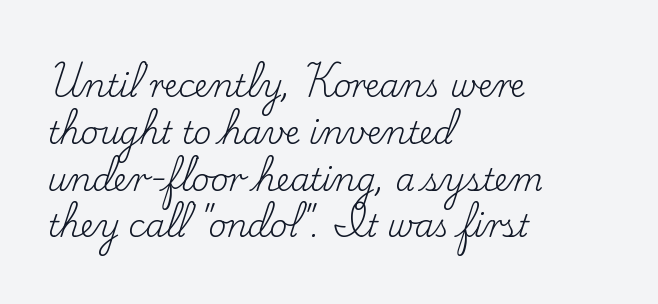
The image shows 31 px regular-weight serif type; set left-aligned, normal line spacing (1.51x), normal letter spacing, not underlined; low stroke contrast and a small x-height.
